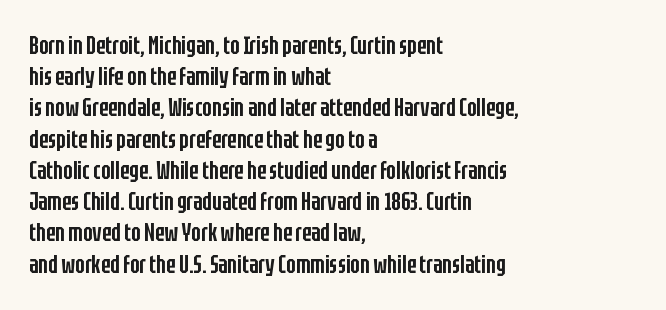
The vertical gap from one line to the next is medium. This sample is left-justified, so line endings fall wherever the words run out. Check under the words: just untouched page. Honestly, the letter spacing is just normal — you wouldn't notice it. Does the lettering tilt? It doesn't — this is upright. Typesetter's note: demi weight, one step under bold.
